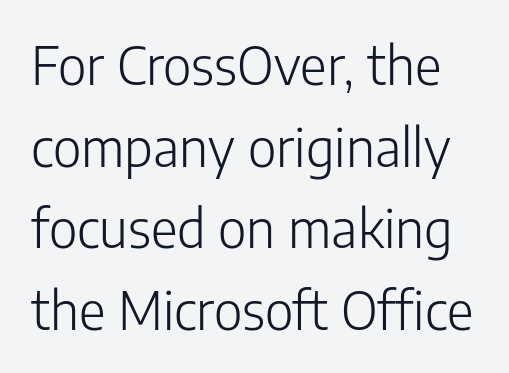
The image shows 52 px light sans-serif type, upright; set normal line spacing (1.57x), normal letter spacing, not underlined; low stroke contrast and a medium x-height.
